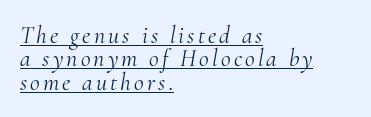
Q: Is the text bold? A: No.
Q: Is the text italic (slanted)? A: Yes, it leans right by about 10 degrees.
Q: Is the text underlined? A: Yes.
Q: How is the paragraph aligned? A: Left-aligned.
Q: Is the spacing between lines tight, normal or loose? A: Tight.
